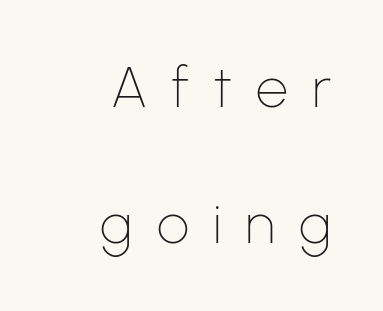
Q: Is the text bold? A: No.
Q: Is the text italic (slanted)? A: No, it is upright.
Q: Is the typeface a serif or a sans-serif typeface? A: Sans-serif.
Q: Is the text underlined? A: No.
Q: How is the paragraph aligned? A: Right-aligned.
Q: Is the spacing between letters normal or unusually wide? A: Unusually wide.
Q: Is the spacing between lines tight, normal or loose? A: Loose.
Q: Width (condensed, normal, or wide)? A: Normal.
Q: Stroke contrast? A: Low.
Q: x-height? A: Medium.
Q: Monospaced? A: No.
